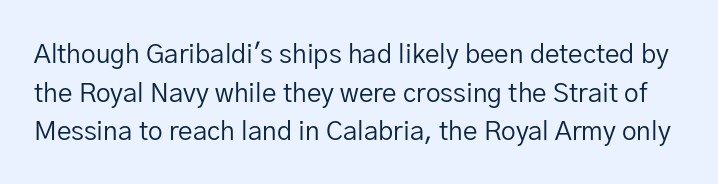
{"italic": "no", "bold": "no", "underline": "no", "line_spacing": "normal", "line_spacing_ratio": 1.49, "letter_spacing": "normal", "letter_spacing_em": 0.0, "glyph_px": 26}
